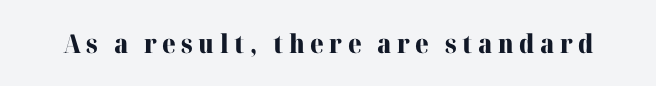
The image shows 26 px bold type, upright; set unusually wide letter spacing (+0.21 em), not underlined.
